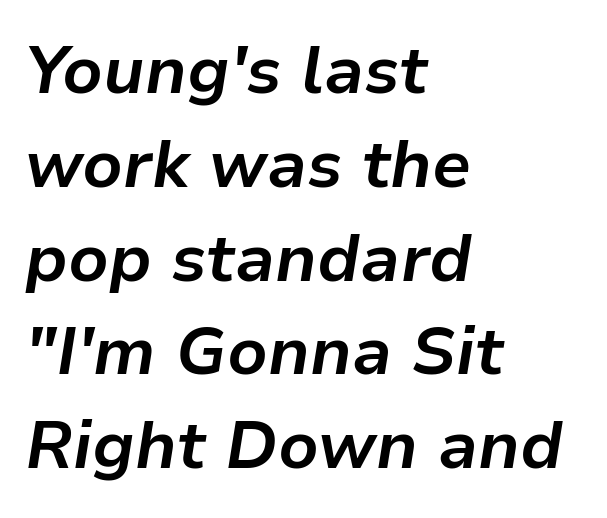
Q: Is the text bold? A: Yes.
Q: Is the text italic (slanted)? A: Yes, it leans right by about 9 degrees.
Q: Is the text underlined? A: No.
Q: How is the paragraph aligned? A: Left-aligned.
Q: Is the spacing between letters normal or unusually wide? A: Normal.
Q: Is the spacing between lines tight, normal or loose? A: Normal.
Q: Width (condensed, normal, or wide)? A: Normal.
Q: Stroke contrast? A: Low.
Q: x-height? A: Medium.
Q: Monospaced? A: No.
